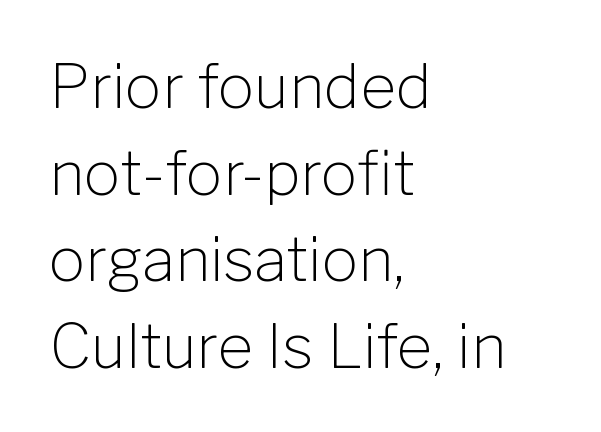
Note the varied advance widths — an 'i' is clearly narrower than an 'm'. The font sits on the lighter half of the weight spectrum, regular included. Characters follow at the spacing the type designer built in. Check under the words: just untouched page.
